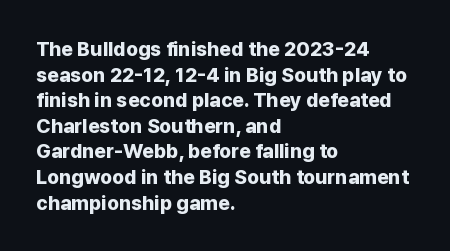
Q: Is the text bold? A: Yes.
Q: Is the text italic (slanted)? A: No, it is upright.
Q: Is the text underlined? A: No.
Q: How is the paragraph aligned? A: Left-aligned.
Q: Is the spacing between letters normal or unusually wide? A: Normal.
Q: Is the spacing between lines tight, normal or loose? A: Normal.
